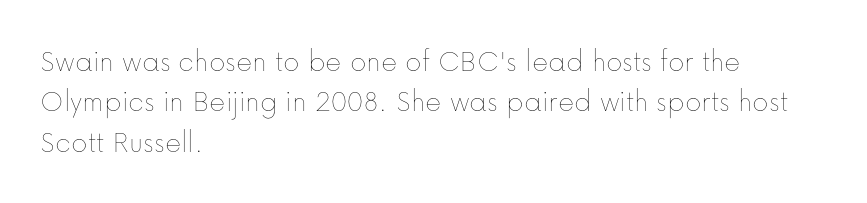
{"italic": "no", "bold": "no", "weight": "thin", "width": "normal", "stroke_contrast": "low", "x_height": "medium", "monospaced": "no", "underline": "no", "align": "left", "line_spacing": "normal", "line_spacing_ratio": 1.3, "letter_spacing": "normal", "letter_spacing_em": 0.0, "glyph_px": 31}
